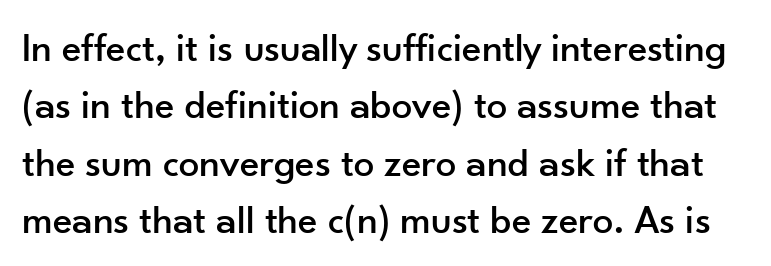
Q: Is the text italic (slanted)? A: No, it is upright.
Q: Is the typeface a serif or a sans-serif typeface? A: Sans-serif.
Q: Is the text underlined? A: No.
Q: Is the spacing between letters normal or unusually wide? A: Normal.
Q: Is the spacing between lines tight, normal or loose? A: Normal.
Q: Width (condensed, normal, or wide)? A: Normal.
Q: Stroke contrast? A: Low.
Q: x-height? A: Small.
Q: Monospaced? A: No.
